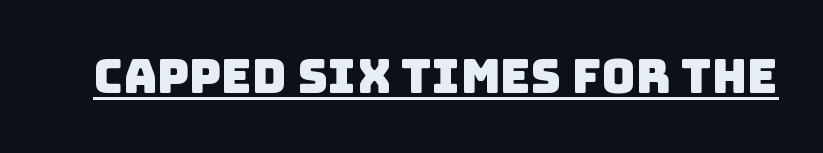
{"serif": "no", "width": "normal", "stroke_contrast": "low", "x_height": "large", "monospaced": "no", "underline": "yes", "letter_spacing": "normal", "letter_spacing_em": 0.0, "glyph_px": 47}
